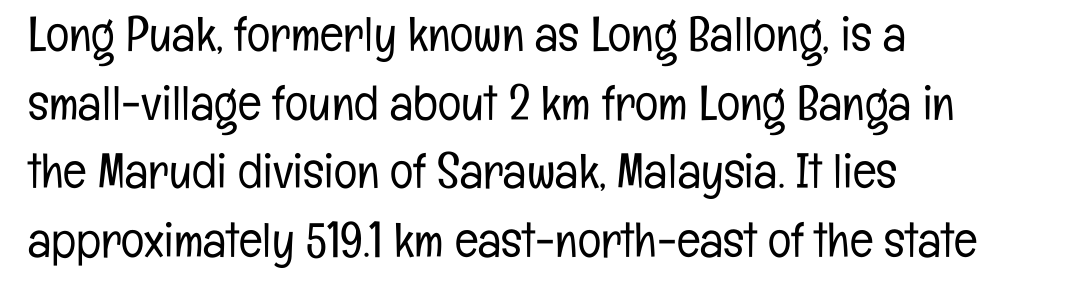
Rule under the text: the space is simply empty. Normally led — the rows are evenly, conventionally spaced. This sample has the flowing, uneven cadence of proportional lettering. Each word holds together tightly as a unit, with standard inter-letter gaps.
